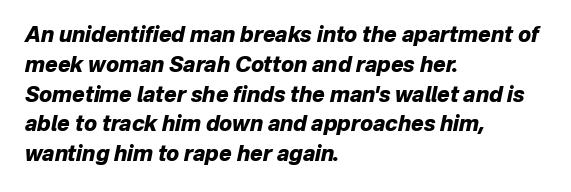
The image shows 21 px bold type, italic (leaning right); set left-aligned, normal line spacing (1.42x), normal letter spacing, not underlined.
